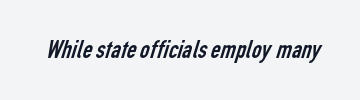
The line texture is even and compact thanks to regular tracking. Glance below the letters and you will spot only blank space. Heft: none added — not bold.
